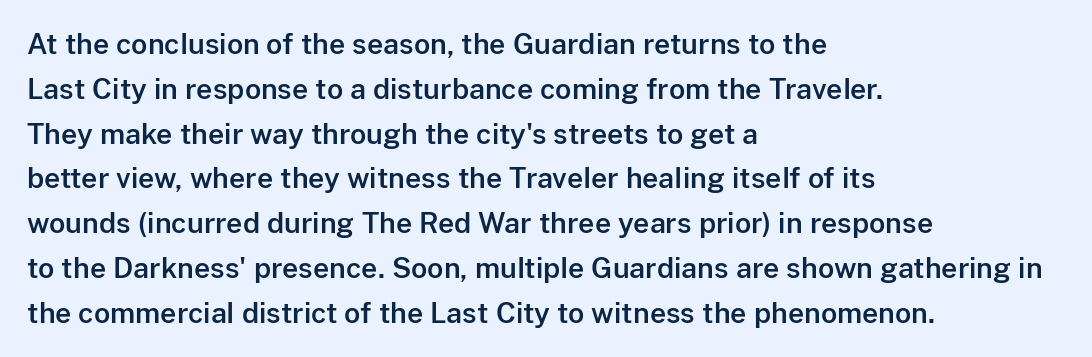
The image shows 28 px sans-serif type, upright; set left-aligned, normal line spacing (1.6x), normal letter spacing, not underlined; low stroke contrast and a medium x-height.
